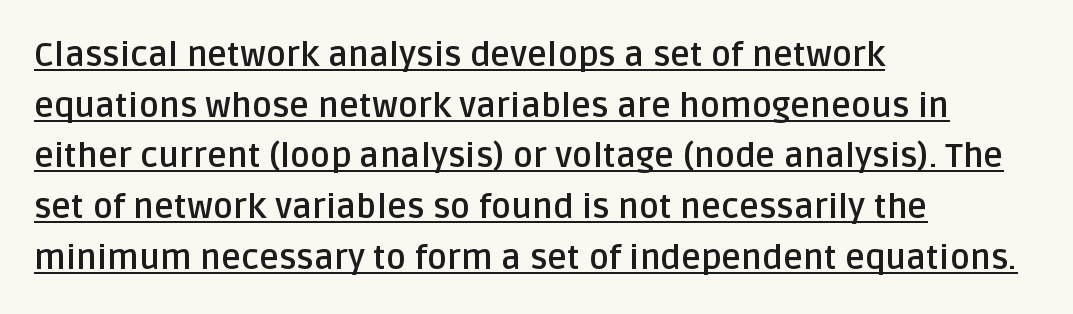
Q: Is the text bold? A: Yes.
Q: Is the text italic (slanted)? A: No, it is upright.
Q: Is the typeface a serif or a sans-serif typeface? A: Sans-serif.
Q: Is the text underlined? A: Yes.
Q: How is the paragraph aligned? A: Left-aligned.
Q: Is the spacing between letters normal or unusually wide? A: Normal.
Q: Is the spacing between lines tight, normal or loose? A: Normal.
Q: Width (condensed, normal, or wide)? A: Normal.
Q: Stroke contrast? A: Low.
Q: x-height? A: Large.
Q: Monospaced? A: No.
